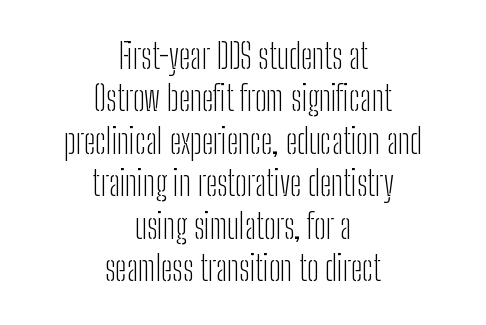
Q: Is the text bold? A: No.
Q: Is the text italic (slanted)? A: No, it is upright.
Q: Is the typeface a serif or a sans-serif typeface? A: Sans-serif.
Q: Is the text underlined? A: No.
Q: How is the paragraph aligned? A: Centered.
Q: Is the spacing between letters normal or unusually wide? A: Normal.
Q: Is the spacing between lines tight, normal or loose? A: Normal.
Q: Width (condensed, normal, or wide)? A: Condensed.
Q: Stroke contrast? A: Low.
Q: x-height? A: Medium.
Q: Monospaced? A: No.
